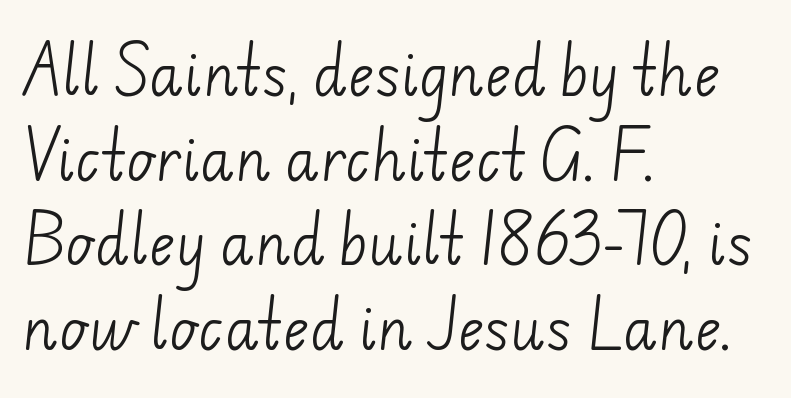
The passage shown has conventional tracking throughout. Vertical spacing — default. The lines are quadded left. Note the varied advance widths — an 'i' is clearly narrower than an 'm'. Check where the strokes stop: nothing finishes them off — pure sans.
